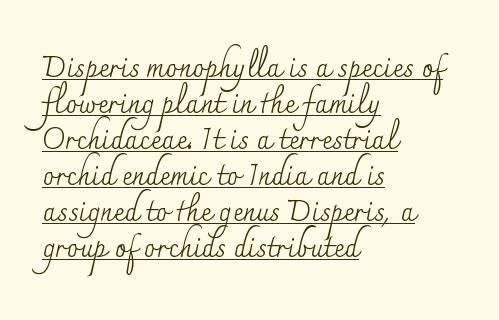
Q: Is the text bold? A: No.
Q: Is the text italic (slanted)? A: Yes.
Q: Is the typeface a serif or a sans-serif typeface? A: Serif.
Q: Is the text underlined? A: Yes.
Q: How is the paragraph aligned? A: Left-aligned.
Q: Is the spacing between letters normal or unusually wide? A: Normal.
Q: Width (condensed, normal, or wide)? A: Normal.
Q: Stroke contrast? A: Medium.
Q: x-height? A: Small.
Q: Monospaced? A: No.
